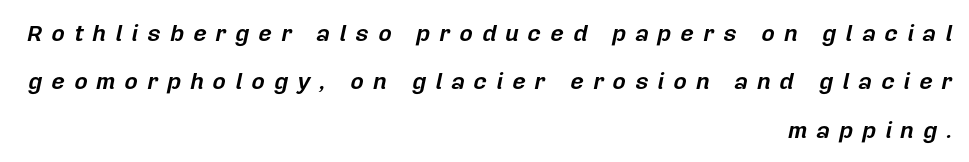
The image shows 23 px bold type, italic (leaning right); set right-aligned, loose line spacing (2.1x), unusually wide letter spacing (+0.4 em), not underlined.
